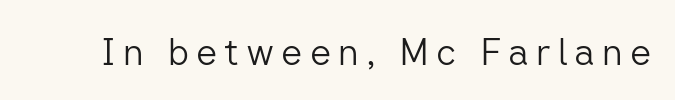
Q: Is the text bold? A: No.
Q: Is the text italic (slanted)? A: No, it is upright.
Q: Is the typeface a serif or a sans-serif typeface? A: Sans-serif.
Q: Is the text underlined? A: No.
Q: Width (condensed, normal, or wide)? A: Normal.
Q: Stroke contrast? A: Low.
Q: x-height? A: Medium.
Q: Monospaced? A: No.
